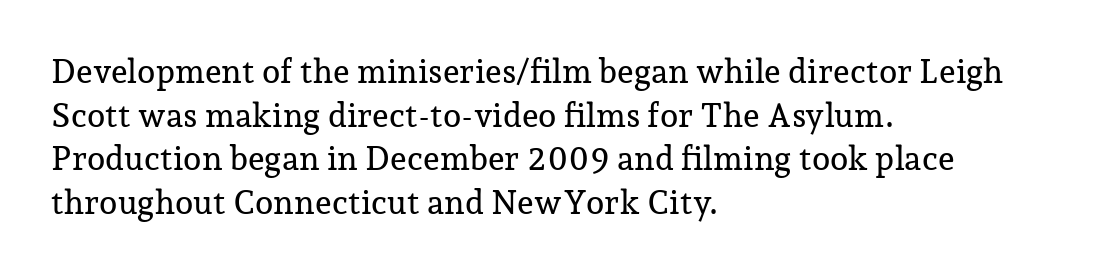
Character widths vary here, with narrow letters taking less room than wide ones. The rendering anchors every line to the left-hand side. Is the letter spacing exaggerated? No — it looks like the ordinary default. Leading: standard. The space directly below the letters is spotless. The letters stand straight up with perfectly vertical stems.
